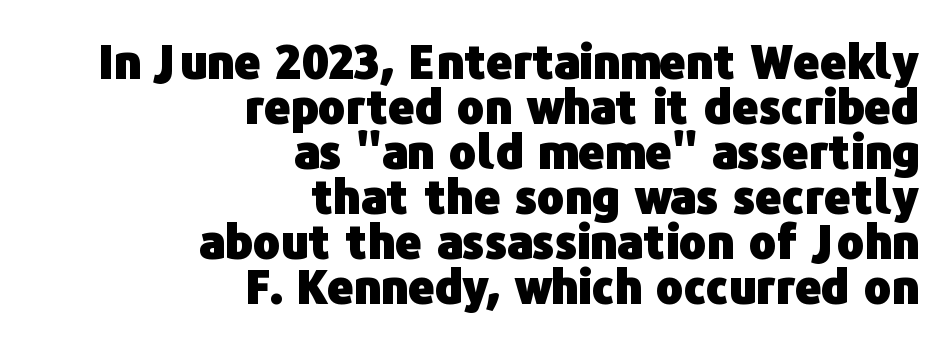
The image shows 46 px heavy sans-serif type, upright; set right-aligned, tight line spacing (0.98x), normal letter spacing, not underlined; low stroke contrast and a medium x-height.
